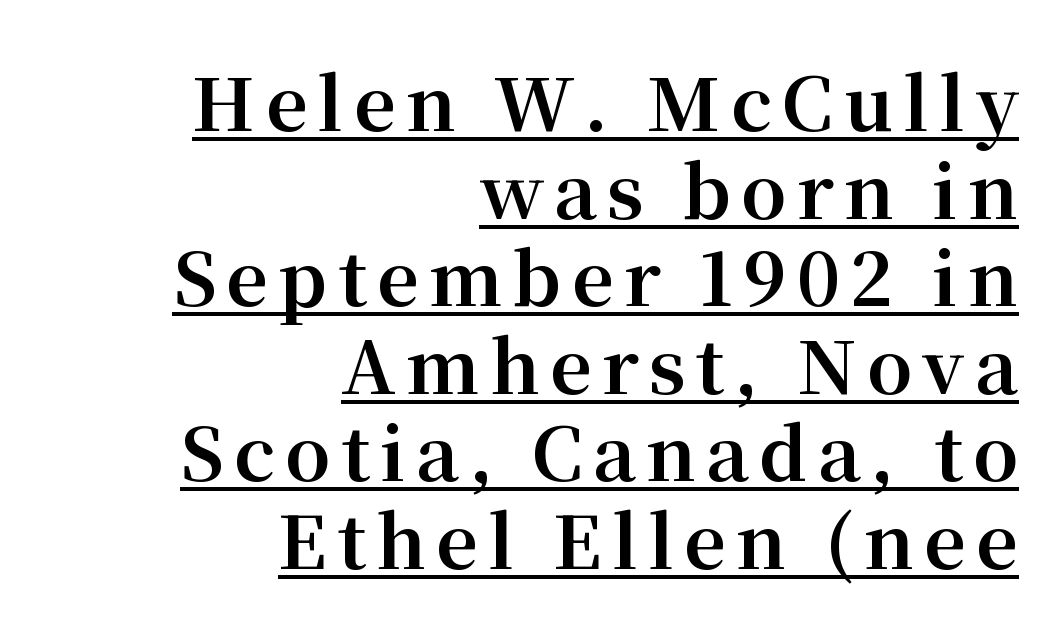
Q: Is the text bold? A: Yes.
Q: Is the text italic (slanted)? A: No, it is upright.
Q: Is the typeface a serif or a sans-serif typeface? A: Serif.
Q: Is the text underlined? A: Yes.
Q: How is the paragraph aligned? A: Right-aligned.
Q: Width (condensed, normal, or wide)? A: Normal.
Q: Stroke contrast? A: Medium.
Q: x-height? A: Medium.
Q: Monospaced? A: No.
